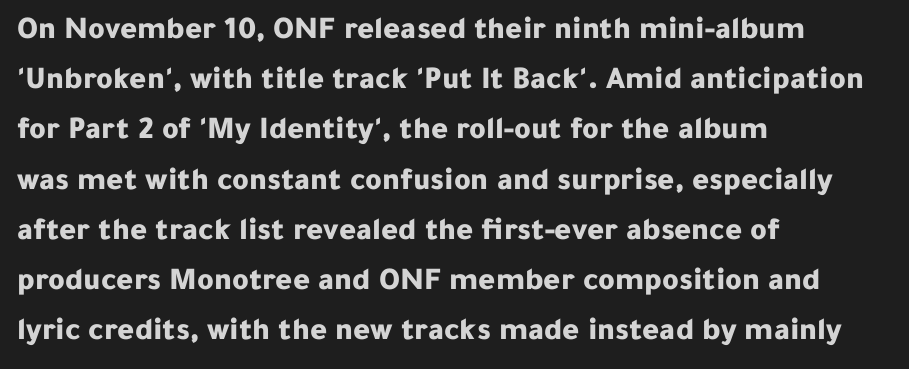
The image shows 32 px bold sans-serif type, upright; set left-aligned, normal line spacing (1.57x), normal letter spacing, not underlined; low stroke contrast and a medium x-height.
